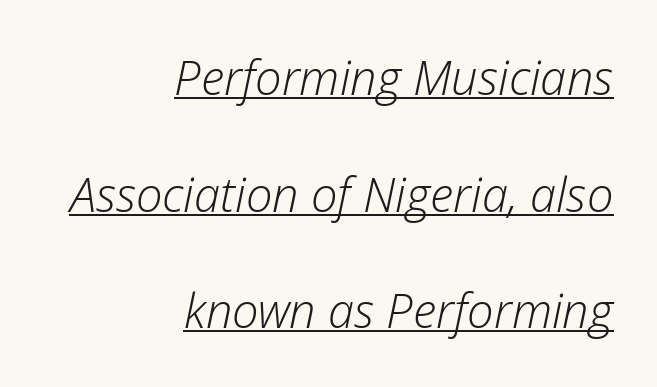
This sample uses an oblique cut, with every glyph tilted off the vertical. Does extra space separate the letters? No, they use regular spacing. Does the leading feel generous? Absolutely, it's lavish. Check the space under the baseline: a stroke is drawn there. The rag falls on the left side of this text block. Compared with a typical body face, this is equally light or lighter still.
